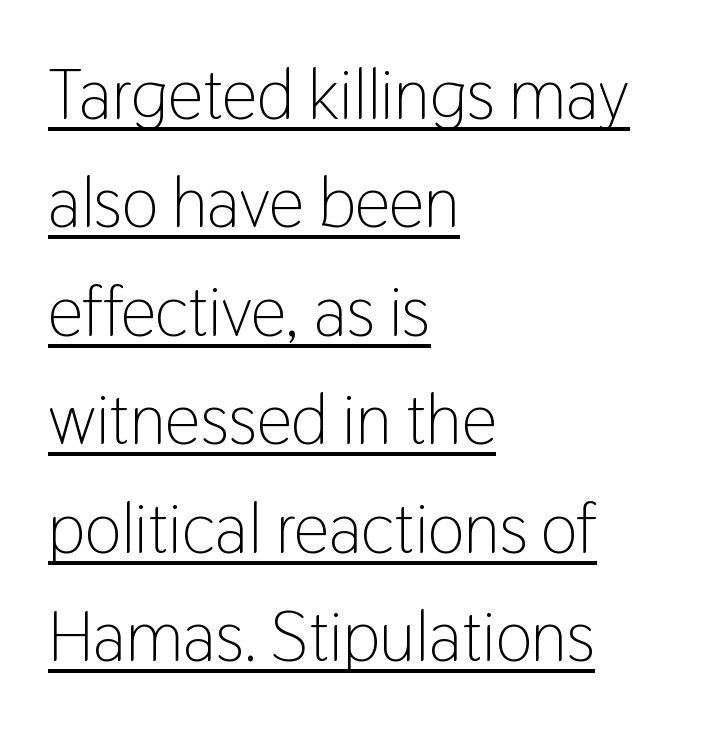
The image shows 70 px light, condensed sans-serif type, upright; set left-aligned, normal line spacing (1.55x), normal letter spacing, underlined; low stroke contrast and a medium x-height.
